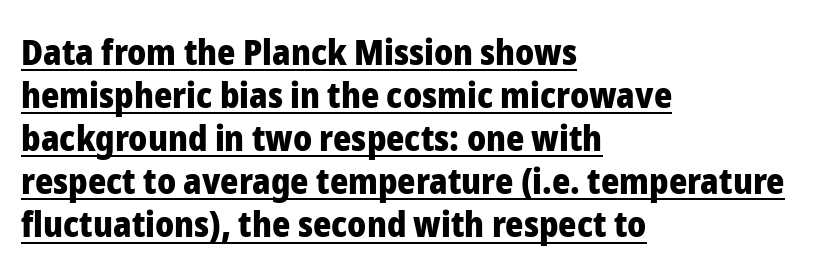
The image shows 35 px heavy sans-serif type, upright; set left-aligned, line spacing 1.23x, normal letter spacing, underlined; low stroke contrast and a medium x-height.
